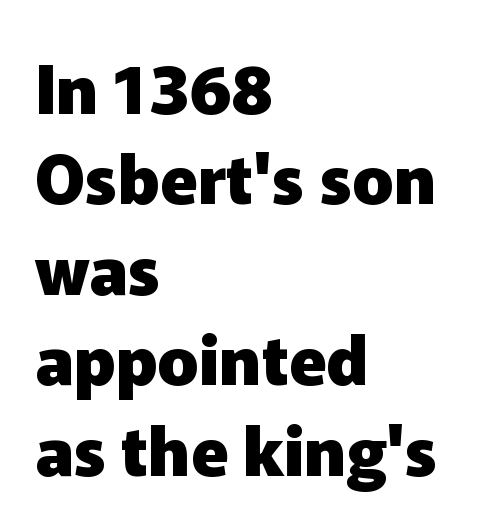
The image shows 68 px heavy sans-serif type, upright; set left-aligned, normal line spacing (1.33x), normal letter spacing, not underlined; low stroke contrast and a medium x-height.
